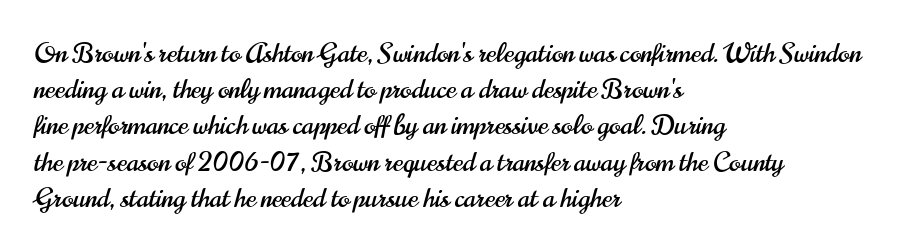
Q: Is the text italic (slanted)? A: Yes.
Q: Is the text underlined? A: No.
Q: How is the paragraph aligned? A: Left-aligned.
Q: Is the spacing between letters normal or unusually wide? A: Normal.
Q: Is the spacing between lines tight, normal or loose? A: Normal.
